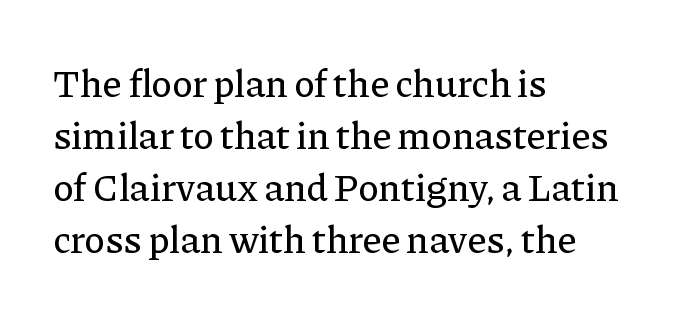
{"serif": "yes", "italic": "no", "width": "normal", "stroke_contrast": "low", "x_height": "medium", "monospaced": "no", "underline": "no", "align": "left", "line_spacing": "normal", "line_spacing_ratio": 1.33, "letter_spacing": "normal", "letter_spacing_em": 0.0, "glyph_px": 39}
